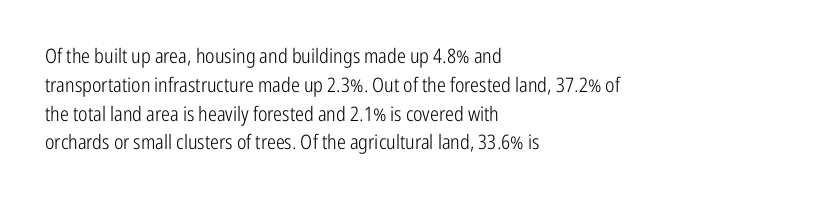
Q: Is the text bold? A: No.
Q: Is the text italic (slanted)? A: No, it is upright.
Q: Is the text underlined? A: No.
Q: How is the paragraph aligned? A: Left-aligned.
Q: Is the spacing between letters normal or unusually wide? A: Normal.
Q: Is the spacing between lines tight, normal or loose? A: Normal.
